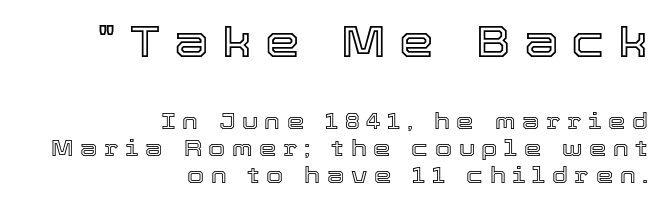
You could only call the tracking loose — the letters float apart. This is roman type, the default non-slanted kind. Check under the words: just untouched page. In CSS terms this would be text-align: right. Note the varied advance widths — an 'i' is clearly narrower than an 'm'. The rendering shrinks the type as you move from the upper chunk to the lower.
